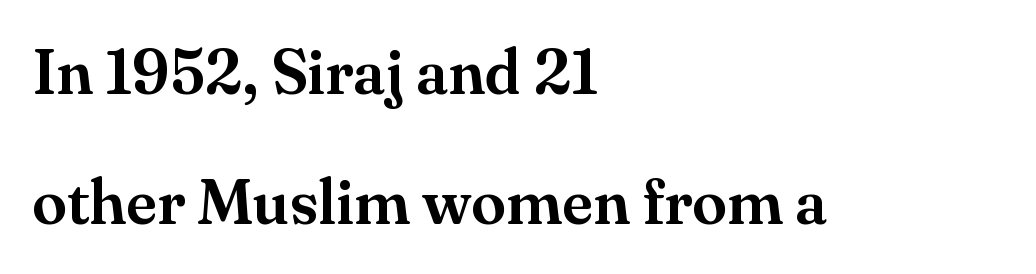
The image shows 63 px serif type, upright; set left-aligned, loose line spacing (2.07x), normal letter spacing, not underlined; medium stroke contrast and a small x-height.
